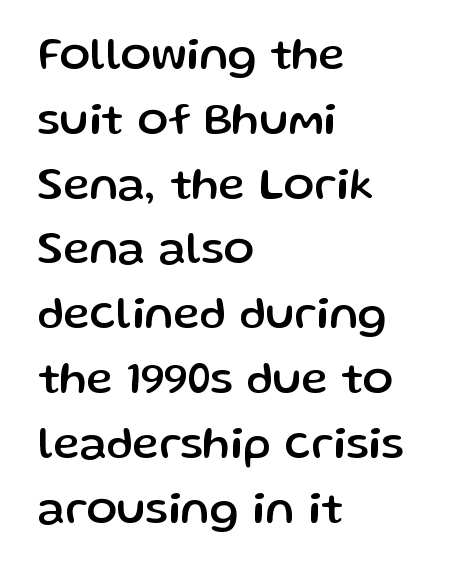
{"serif": "no", "italic": "no", "width": "normal", "stroke_contrast": "low", "x_height": "medium", "monospaced": "no", "underline": "no", "align": "left", "line_spacing": "normal", "line_spacing_ratio": 1.44, "letter_spacing": "normal", "letter_spacing_em": 0.0, "glyph_px": 45}
